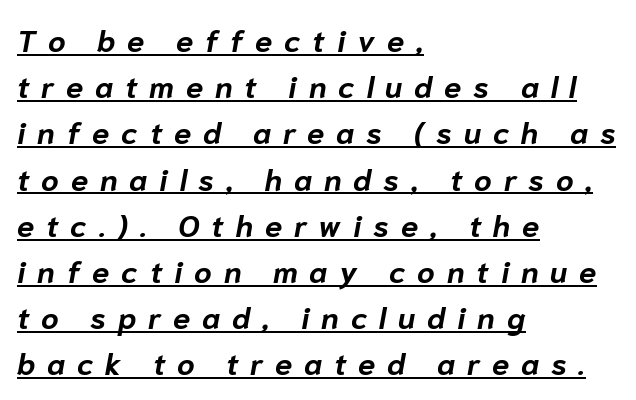
{"italic": "yes", "lean": "right", "slant_degrees": 10, "bold": "yes", "weight": "bold", "width": "normal", "stroke_contrast": "low", "x_height": "medium", "monospaced": "no", "underline": "yes", "align": "left", "line_spacing": "normal", "line_spacing_ratio": 1.49, "letter_spacing": "wide", "letter_spacing_em": 0.38, "glyph_px": 31}
